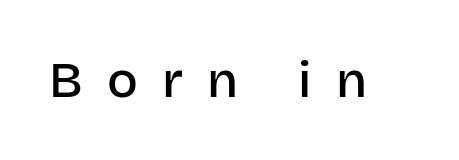
{"serif": "no", "italic": "no", "bold": "semi", "weight": "semibold", "width": "normal", "stroke_contrast": "low", "x_height": "large", "monospaced": "no", "underline": "no", "letter_spacing": "wide", "letter_spacing_em": 0.47, "glyph_px": 51}
